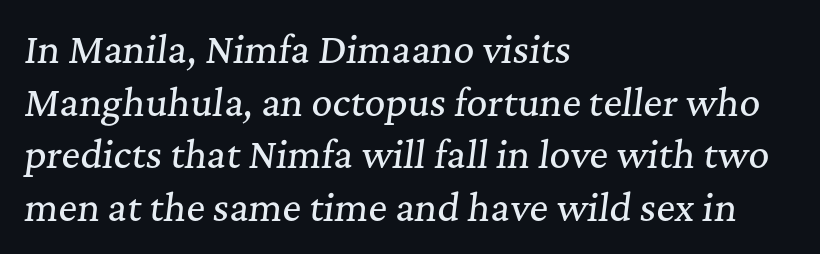
The image shows 36 px serif type, italic (leaning right); set left-aligned, normal line spacing (1.46x), normal letter spacing, not underlined; medium stroke contrast and a medium x-height.
